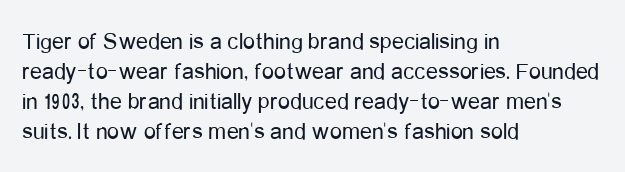
Q: Is the text bold? A: No.
Q: Is the text italic (slanted)? A: No, it is upright.
Q: Is the text underlined? A: No.
Q: How is the paragraph aligned? A: Left-aligned.
Q: Is the spacing between letters normal or unusually wide? A: Normal.
Q: Is the spacing between lines tight, normal or loose? A: Normal.
